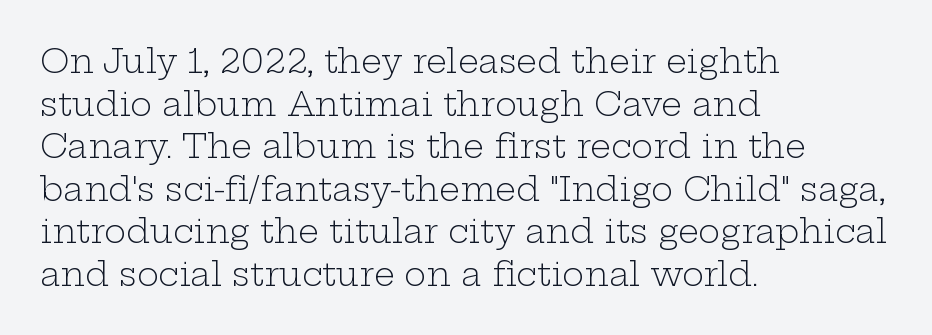
The image shows 33 px light, wide serif type, upright; set left-aligned, normal line spacing (1.29x), normal letter spacing, not underlined; low stroke contrast and a medium x-height.
